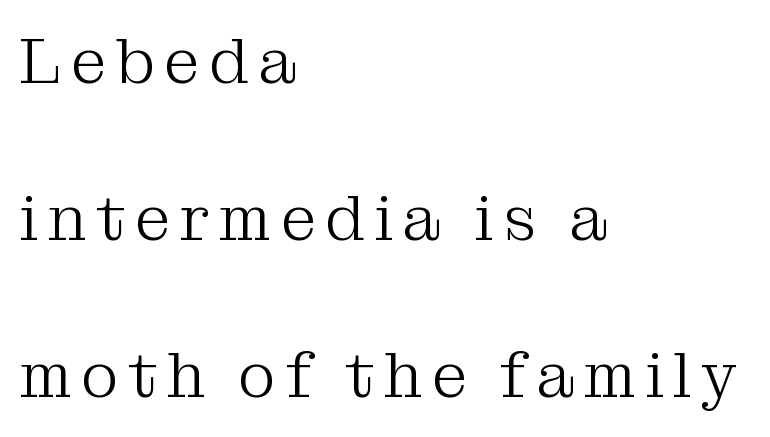
Is this a fixed-width face? No — the glyphs have proportional, varying widths. When letters stand straight like this, we call the style roman or upright. These lines stand farther apart than default settings would place them. Where is the straight margin? On the left. Heft: none added — not bold.
